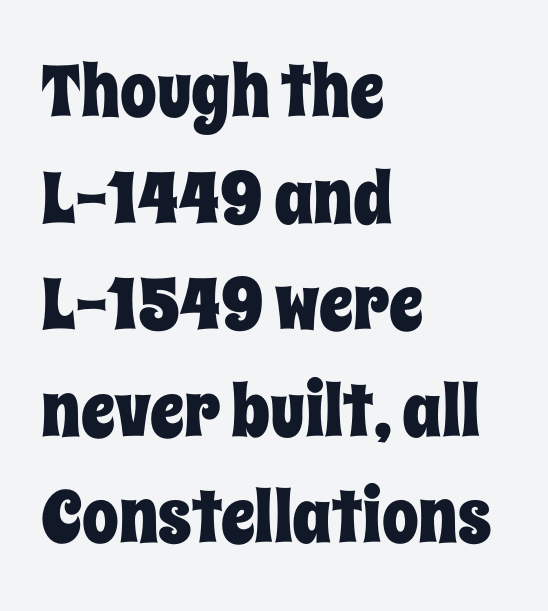
Q: Is the text italic (slanted)? A: No, it is upright.
Q: Is the text underlined? A: No.
Q: How is the paragraph aligned? A: Left-aligned.
Q: Is the spacing between letters normal or unusually wide? A: Normal.
Q: Is the spacing between lines tight, normal or loose? A: Normal.
Q: Width (condensed, normal, or wide)? A: Condensed.
Q: Stroke contrast? A: Low.
Q: x-height? A: Large.
Q: Monospaced? A: No.
